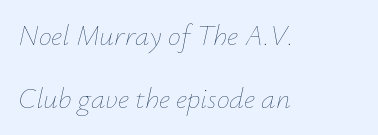
You can tell it's italic because the verticals aren't actually vertical. Layout note: lines flush left. A typesetter would call this proportional, since set widths differ per character. There is no visible air inserted between adjacent glyphs. Is there much room between lines? Yes — plenty of vertical air separates them.
